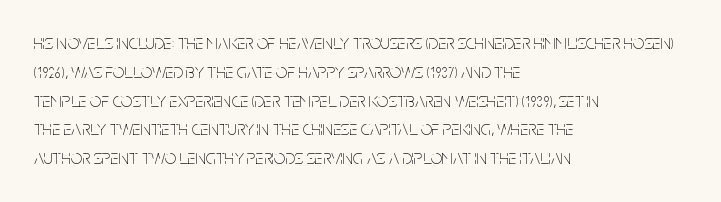
Vertical strokes here are truly vertical. The typesetting does not lean heavy: it is not bold. These lines keep a tight, regular rhythm from letter to letter. Anything drawn beneath the words? Only blank space. The designer left line spacing at the default. Caption: multi-line text, flush left, ragged right.
